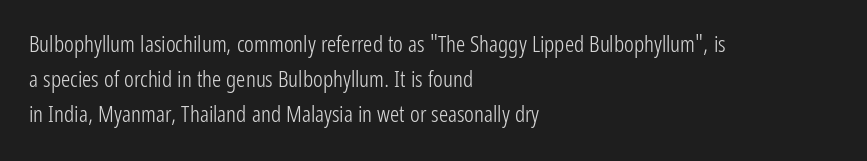
The image shows 23 px text type, upright; set left-aligned, normal line spacing (1.53x), normal letter spacing, not underlined.
